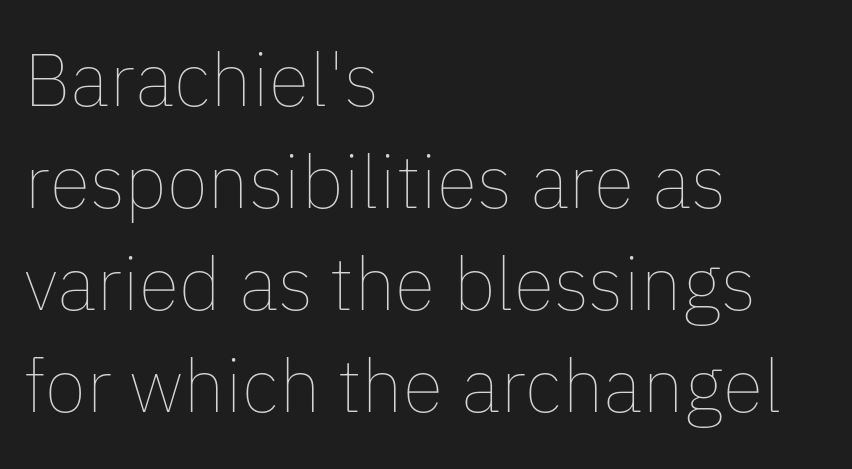
The image shows 75 px thin type, upright; set left-aligned, normal line spacing (1.36x), normal letter spacing, not underlined; low stroke contrast and a medium x-height.
